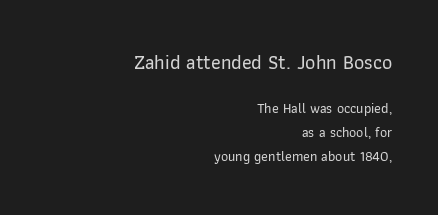
The image shows 20 px text type, upright; set right-aligned, line spacing 1.71x, normal letter spacing, not underlined; the first (top) block is 1.43x larger.
